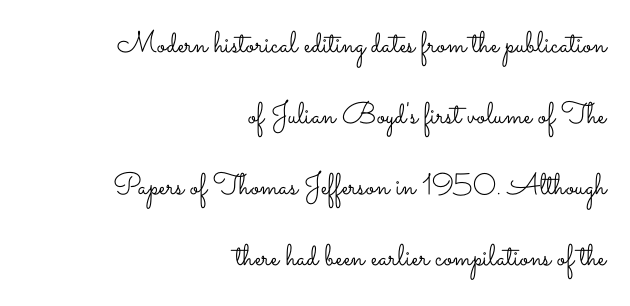
{"bold": "no", "weight": "light", "width": "wide", "stroke_contrast": "low", "x_height": "small", "monospaced": "no", "underline": "no", "align": "right", "line_spacing": "loose", "line_spacing_ratio": 2.37, "letter_spacing": "normal", "letter_spacing_em": 0.0, "glyph_px": 30}
